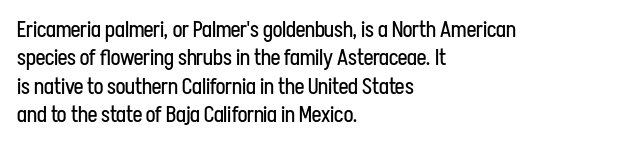
Q: Is the text bold? A: No.
Q: Is the text italic (slanted)? A: No, it is upright.
Q: Is the text underlined? A: No.
Q: How is the paragraph aligned? A: Left-aligned.
Q: Is the spacing between letters normal or unusually wide? A: Normal.
Q: Is the spacing between lines tight, normal or loose? A: Normal.
